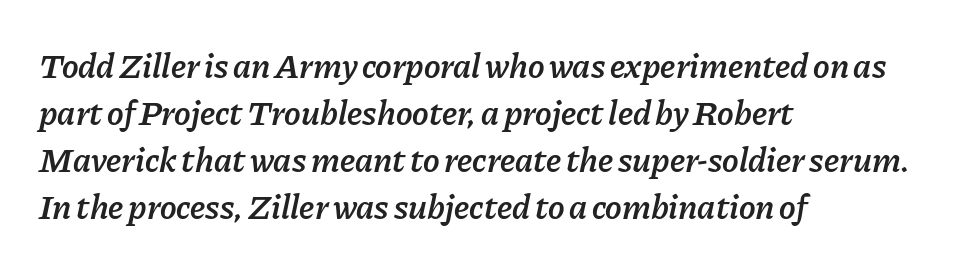
{"italic": "yes", "lean": "right", "slant_degrees": 11, "bold": "semi", "weight": "semibold", "width": "normal", "stroke_contrast": "low", "x_height": "medium", "monospaced": "no", "underline": "no", "align": "left", "line_spacing": "normal", "line_spacing_ratio": 1.34, "letter_spacing": "normal", "letter_spacing_em": 0.0, "glyph_px": 35}
